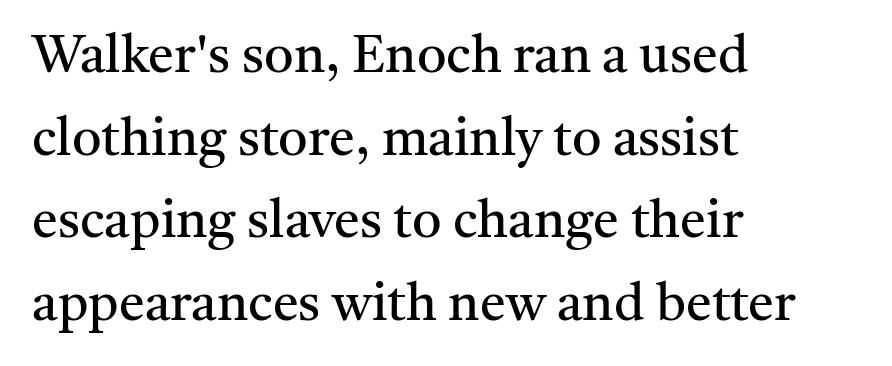
The image shows 52 px regular-weight serif type, upright; set left-aligned, normal line spacing (1.59x), normal letter spacing, not underlined; medium stroke contrast and a medium x-height.
